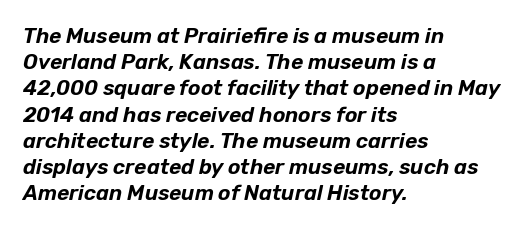
Would a proofreader flag this as italicized? Yes. Check under the words: just untouched page. Horizontal bands of white between lines are of average thickness. There is no visible air inserted between adjacent glyphs.
